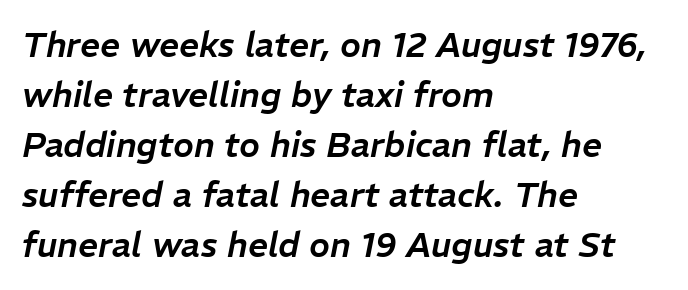
{"italic": "yes", "lean": "right", "slant_degrees": 11, "width": "normal", "stroke_contrast": "low", "x_height": "medium", "monospaced": "no", "underline": "no", "align": "left", "line_spacing": "normal", "line_spacing_ratio": 1.43, "letter_spacing": "normal", "letter_spacing_em": 0.0, "glyph_px": 35}
